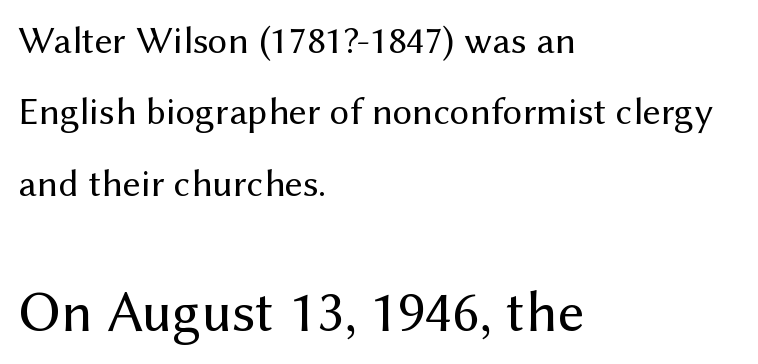
Q: Is the text bold? A: No.
Q: Is the text italic (slanted)? A: No, it is upright.
Q: Is the typeface a serif or a sans-serif typeface? A: Sans-serif.
Q: Is the text underlined? A: No.
Q: How is the paragraph aligned? A: Left-aligned.
Q: Is the spacing between letters normal or unusually wide? A: Normal.
Q: Which block of text is set in a larger size, the first (top) or the second (bottom)? A: The second (bottom) one.
Q: Width (condensed, normal, or wide)? A: Normal.
Q: Stroke contrast? A: Medium.
Q: x-height? A: Medium.
Q: Monospaced? A: No.
